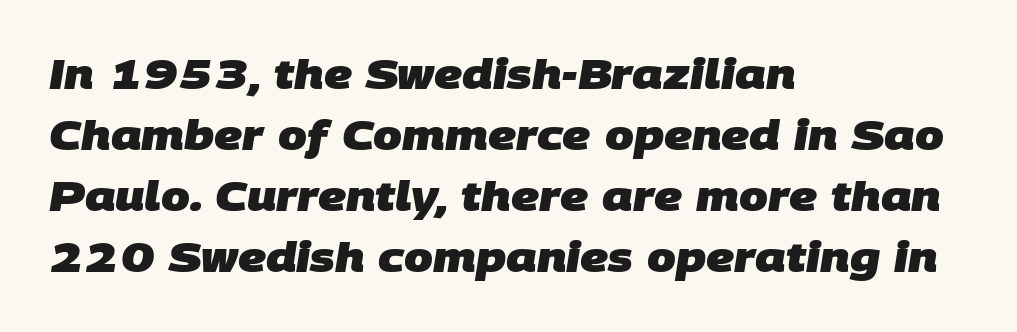
{"serif": "no", "bold": "yes", "weight": "heavy", "width": "normal", "stroke_contrast": "low", "x_height": "large", "monospaced": "no", "underline": "no", "align": "left", "line_spacing": "normal", "line_spacing_ratio": 1.49, "letter_spacing": "normal", "letter_spacing_em": 0.0, "glyph_px": 41}
